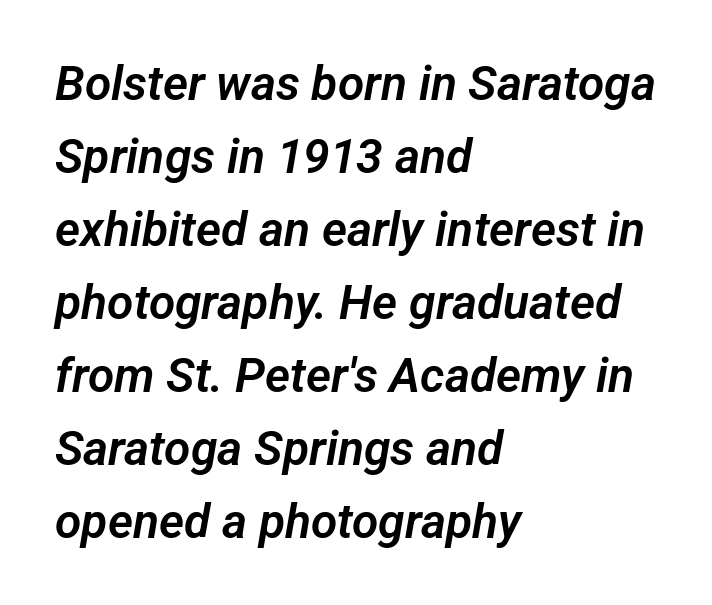
Q: Is the typeface a serif or a sans-serif typeface? A: Sans-serif.
Q: Is the text underlined? A: No.
Q: How is the paragraph aligned? A: Left-aligned.
Q: Is the spacing between letters normal or unusually wide? A: Normal.
Q: Is the spacing between lines tight, normal or loose? A: Normal.
Q: Width (condensed, normal, or wide)? A: Normal.
Q: Stroke contrast? A: Low.
Q: x-height? A: Medium.
Q: Monospaced? A: No.
